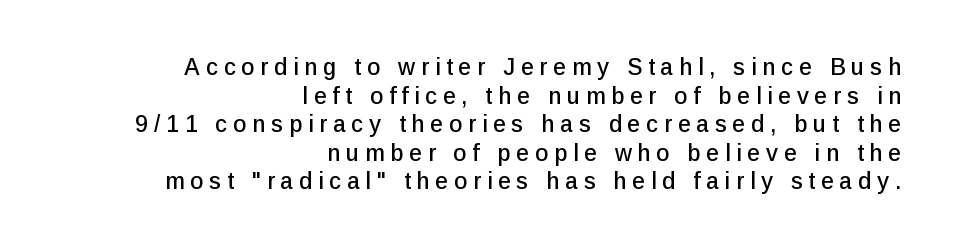
Q: Is the text italic (slanted)? A: No, it is upright.
Q: Is the text underlined? A: No.
Q: How is the paragraph aligned? A: Right-aligned.
Q: Is the spacing between letters normal or unusually wide? A: Unusually wide.
